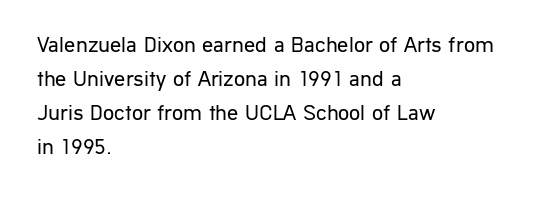
Caption: multi-line text, flush left, ragged right. Rendered with straight, roman letterforms. Beneath every word, the page is bare. Weight: not bold — regular or lighter. Nobody touched the tracking dial on this one. Vertically, the passage feels balanced, rows spaced as you'd expect.
